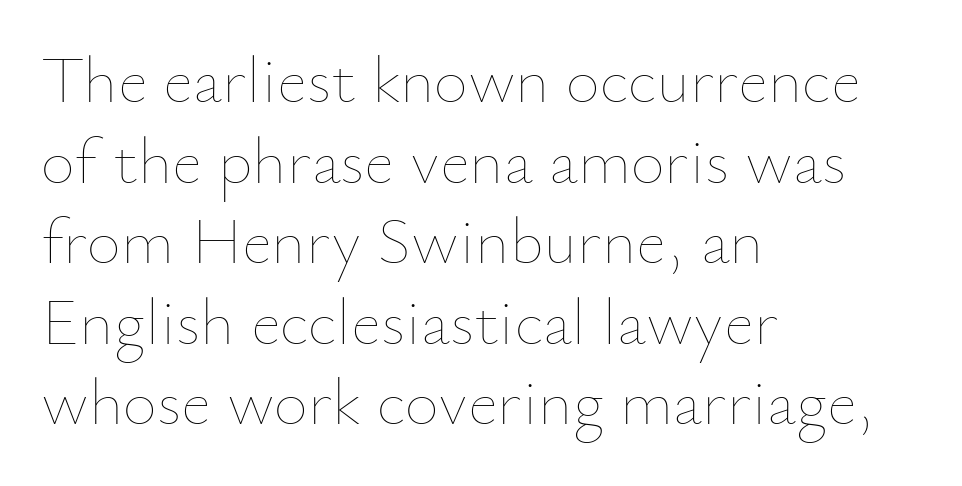
The image shows 66 px thin type, upright; set left-aligned, line spacing 1.22x, normal letter spacing, not underlined; low stroke contrast and a small x-height.
